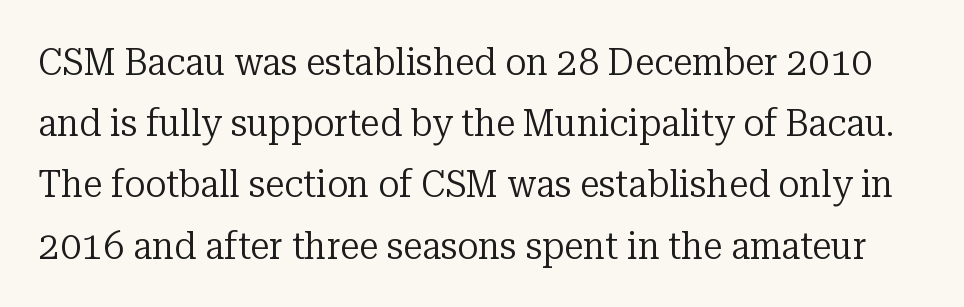
The image shows 39 px regular-weight serif type, upright; set normal line spacing (1.57x), normal letter spacing, not underlined; low stroke contrast and a medium x-height.
